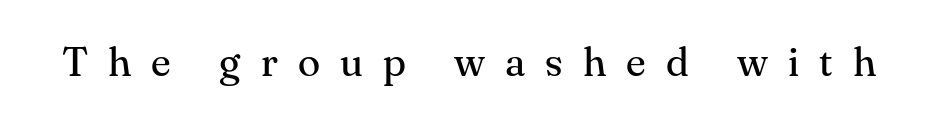
The image shows 41 px regular-weight serif type, upright; set unusually wide letter spacing (+0.49 em), not underlined; medium stroke contrast and a small x-height.
